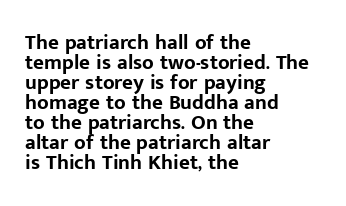
This block would grow much taller if given ordinary leading; it's compressed now. Unlike italic type, these characters show no tilt at all. The passage shown has conventional tracking throughout. Teacher's note: observe the even left margin — that is flush-left alignment. Nobody drew a line under any word here.
